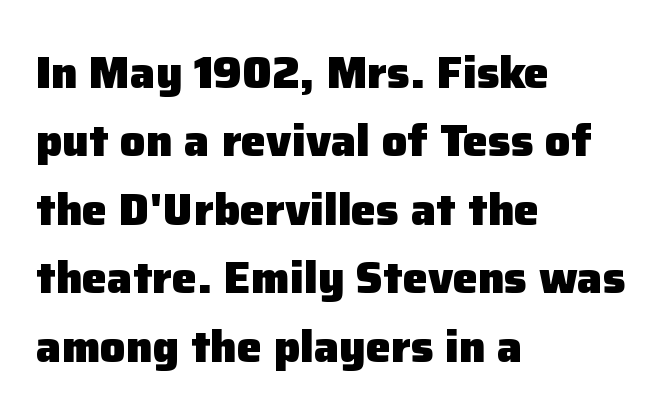
Q: Is the text bold? A: Yes.
Q: Is the text italic (slanted)? A: No, it is upright.
Q: Is the typeface a serif or a sans-serif typeface? A: Sans-serif.
Q: Is the text underlined? A: No.
Q: How is the paragraph aligned? A: Left-aligned.
Q: Is the spacing between letters normal or unusually wide? A: Normal.
Q: Is the spacing between lines tight, normal or loose? A: Normal.
Q: Width (condensed, normal, or wide)? A: Normal.
Q: Stroke contrast? A: Low.
Q: x-height? A: Medium.
Q: Monospaced? A: No.
